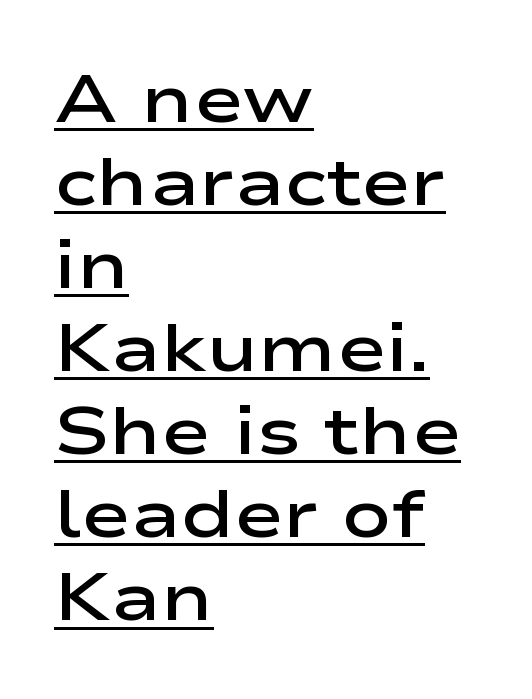
The image shows 67 px semibold, wide sans-serif type, upright; set left-aligned, line spacing 1.24x, normal letter spacing, underlined; low stroke contrast and a medium x-height.
